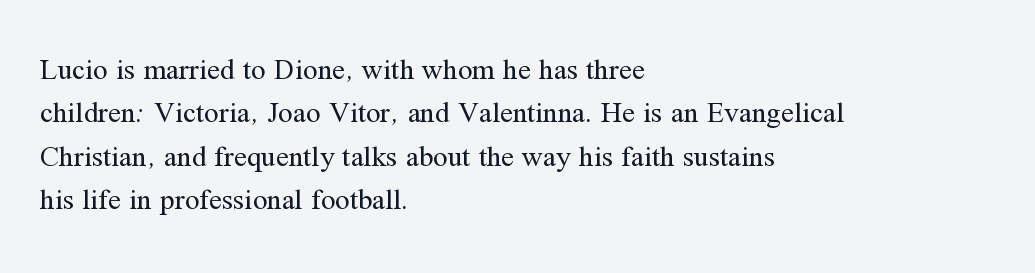
The image shows 29 px regular-weight serif type, upright; set left-aligned, normal line spacing (1.5x), normal letter spacing, not underlined; medium stroke contrast and a medium x-height.
